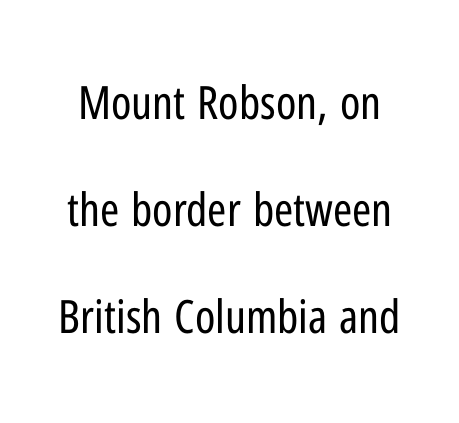
Typographically, this falls in the sans-serif category. The letters sit at their default tracking, neither squeezed nor spread. The passage shown is typed in a proportional face where columns would drift. You can tell it's not italic because the verticals are truly vertical. The strokes are not fattened; the text isn't bold. Glance below the letters and you will spot only blank space.
